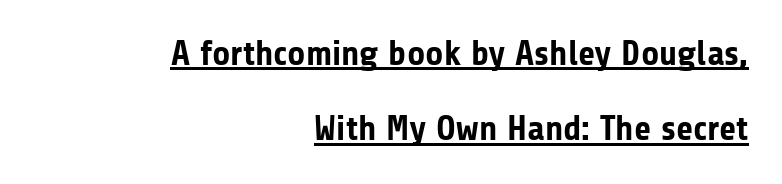
Q: Is the text bold? A: Yes.
Q: Is the text italic (slanted)? A: No, it is upright.
Q: Is the typeface a serif or a sans-serif typeface? A: Sans-serif.
Q: Is the text underlined? A: Yes.
Q: How is the paragraph aligned? A: Right-aligned.
Q: Is the spacing between letters normal or unusually wide? A: Normal.
Q: Is the spacing between lines tight, normal or loose? A: Loose.
Q: Width (condensed, normal, or wide)? A: Normal.
Q: Stroke contrast? A: Low.
Q: x-height? A: Medium.
Q: Monospaced? A: No.
